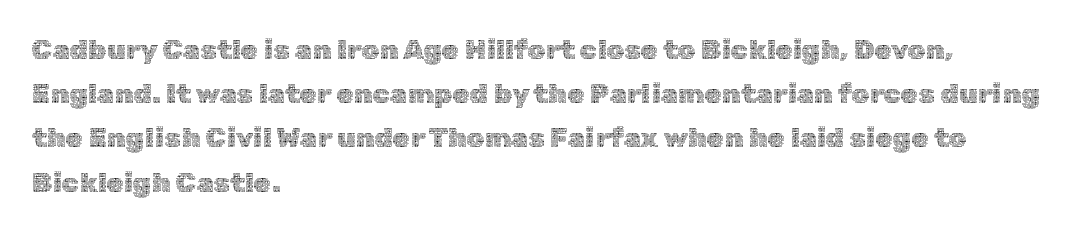
The image shows 28 px thin type, upright; set left-aligned, normal line spacing (1.58x), normal letter spacing, not underlined; a medium x-height.
